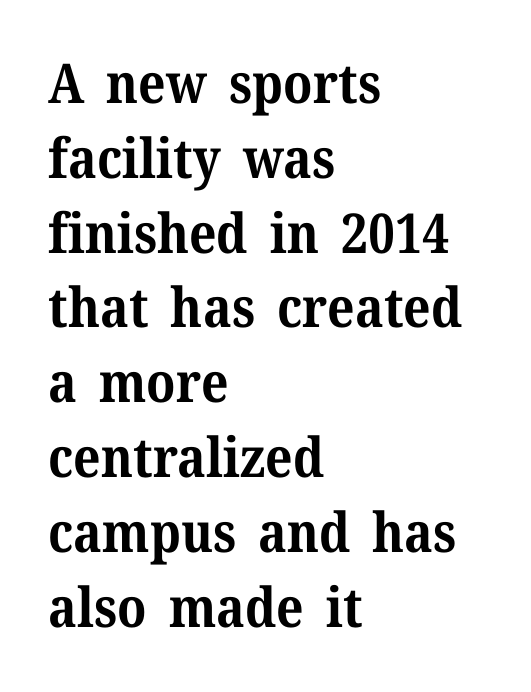
{"serif": "yes", "italic": "no", "bold": "yes", "weight": "bold", "width": "normal", "stroke_contrast": "medium", "x_height": "medium", "monospaced": "no", "underline": "no", "align": "left", "line_spacing": "normal", "line_spacing_ratio": 1.36, "letter_spacing": "normal", "letter_spacing_em": 0.0, "glyph_px": 55}
